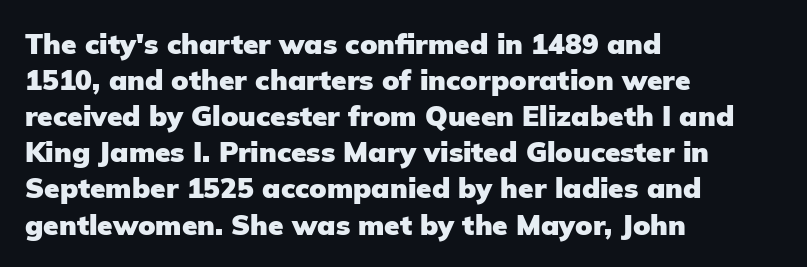
Q: Is the text bold? A: Yes.
Q: Is the text italic (slanted)? A: No, it is upright.
Q: Is the typeface a serif or a sans-serif typeface? A: Sans-serif.
Q: Is the text underlined? A: No.
Q: How is the paragraph aligned? A: Left-aligned.
Q: Is the spacing between letters normal or unusually wide? A: Normal.
Q: Is the spacing between lines tight, normal or loose? A: Normal.
Q: Width (condensed, normal, or wide)? A: Normal.
Q: Stroke contrast? A: Low.
Q: x-height? A: Medium.
Q: Monospaced? A: No.
